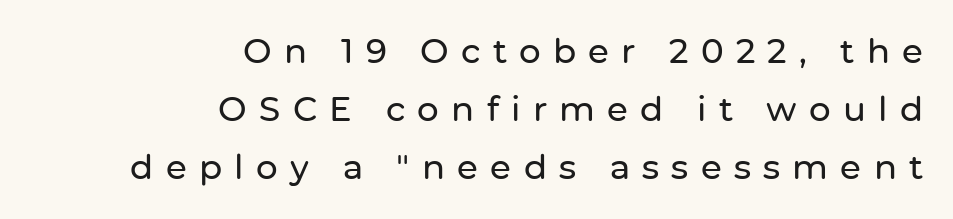
Looks like regular typesetting: each glyph gets only the width it needs. These lines stack with their right ends in a neat column. Characters follow at a spacing far wider than the type designer built in. The type family on display is of the sans-serif kind. This is roman type, the default non-slanted kind. Descenders hang freely into open space.
